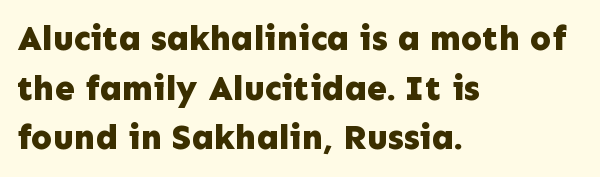
The image shows 35 px bold sans-serif type, upright; set left-aligned, normal line spacing (1.42x), normal letter spacing, not underlined; low stroke contrast and a medium x-height.
